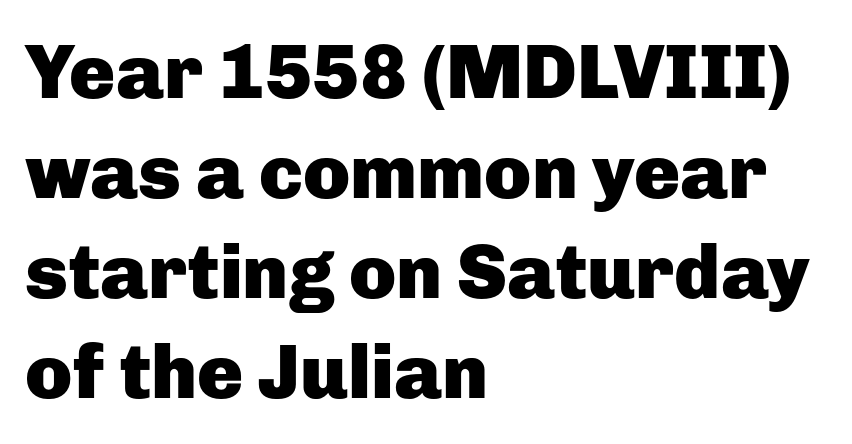
Q: Is the text bold? A: Yes.
Q: Is the text italic (slanted)? A: No, it is upright.
Q: Is the typeface a serif or a sans-serif typeface? A: Sans-serif.
Q: Is the text underlined? A: No.
Q: How is the paragraph aligned? A: Left-aligned.
Q: Is the spacing between letters normal or unusually wide? A: Normal.
Q: Is the spacing between lines tight, normal or loose? A: Normal.
Q: Width (condensed, normal, or wide)? A: Normal.
Q: Stroke contrast? A: Low.
Q: x-height? A: Medium.
Q: Monospaced? A: No.
